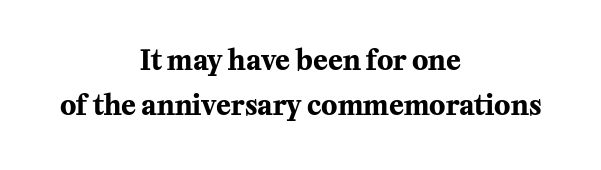
{"italic": "no", "bold": "yes", "underline": "no", "align": "center", "line_spacing": "normal", "line_spacing_ratio": 1.68, "letter_spacing": "normal", "letter_spacing_em": 0.0, "glyph_px": 27}
